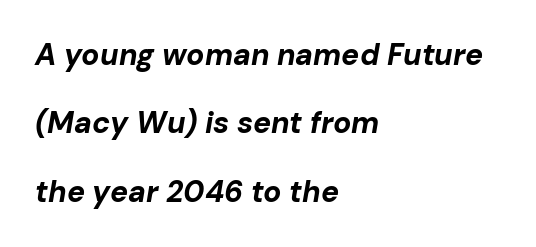
{"italic": "yes", "lean": "right", "slant_degrees": 10, "bold": "yes", "weight": "bold", "width": "normal", "stroke_contrast": "low", "x_height": "medium", "monospaced": "no", "underline": "no", "align": "left", "line_spacing": "loose", "line_spacing_ratio": 2.28, "letter_spacing": "normal", "letter_spacing_em": 0.0, "glyph_px": 30}
